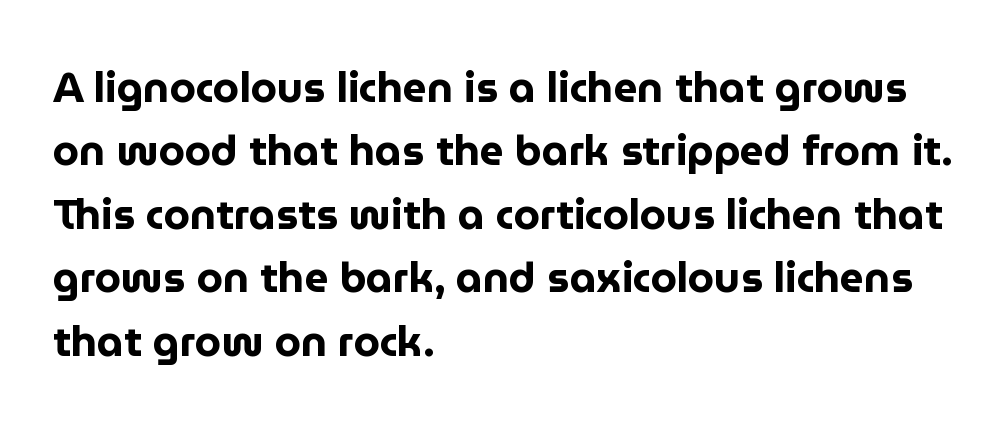
Q: Is the text bold? A: Yes.
Q: Is the text italic (slanted)? A: No, it is upright.
Q: Is the typeface a serif or a sans-serif typeface? A: Sans-serif.
Q: Is the text underlined? A: No.
Q: How is the paragraph aligned? A: Left-aligned.
Q: Is the spacing between letters normal or unusually wide? A: Normal.
Q: Is the spacing between lines tight, normal or loose? A: Normal.
Q: Width (condensed, normal, or wide)? A: Normal.
Q: Stroke contrast? A: Low.
Q: x-height? A: Medium.
Q: Monospaced? A: No.
